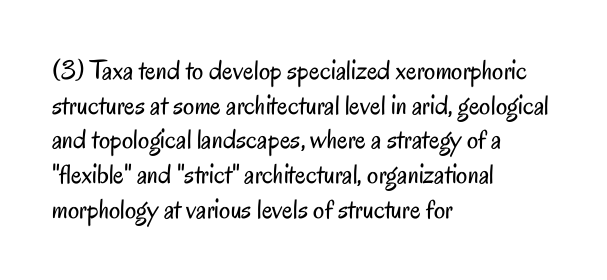
Tracking here is standard; glyphs follow each other at the usual distance. Here the designer chose a conventional face with non-uniform glyph widths. Letterform terminals end flat and unadorned throughout the passage. If you drew a ruler down the left edge, every line would touch it. Posture: straight, roman, zero tilt.
